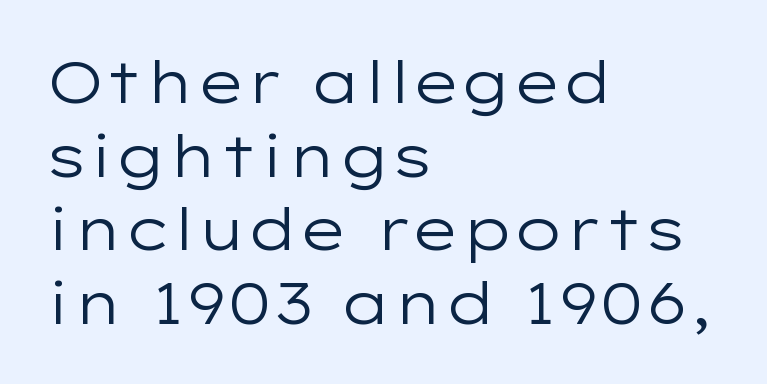
Q: Is the text bold? A: No.
Q: Is the text italic (slanted)? A: No, it is upright.
Q: Is the typeface a serif or a sans-serif typeface? A: Sans-serif.
Q: Is the text underlined? A: No.
Q: How is the paragraph aligned? A: Left-aligned.
Q: Is the spacing between letters normal or unusually wide? A: Normal.
Q: Is the spacing between lines tight, normal or loose? A: Normal.
Q: Width (condensed, normal, or wide)? A: Wide.
Q: Stroke contrast? A: Low.
Q: x-height? A: Medium.
Q: Monospaced? A: No.
